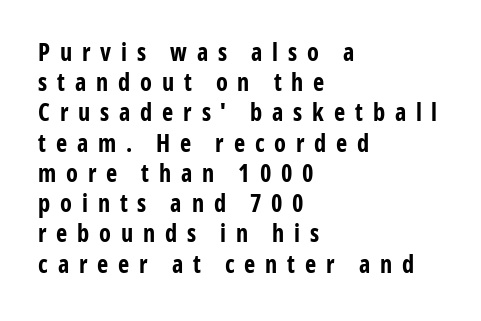
Q: Is the text bold? A: Yes.
Q: Is the text italic (slanted)? A: No, it is upright.
Q: Is the text underlined? A: No.
Q: How is the paragraph aligned? A: Left-aligned.
Q: Is the spacing between letters normal or unusually wide? A: Unusually wide.
Q: Is the spacing between lines tight, normal or loose? A: Normal.
